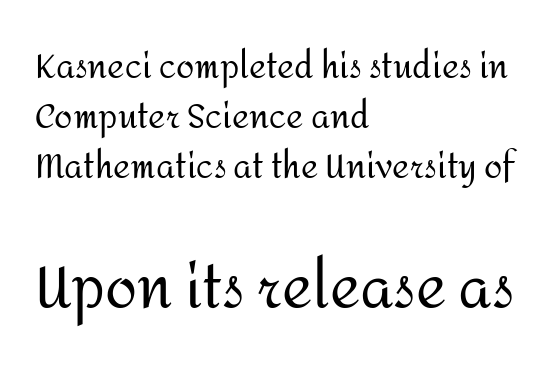
The image shows 58 px regular-weight sans-serif type, upright; set left-aligned, normal line spacing (1.52x), normal letter spacing, not underlined; the second (bottom) block is 1.76x larger; medium stroke contrast and a medium x-height.
